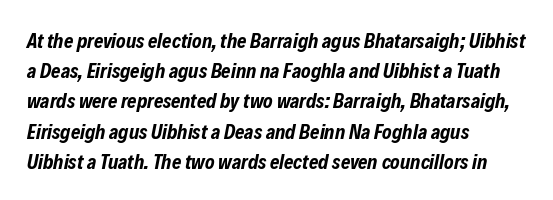
Q: Is the text bold? A: Yes.
Q: Is the text italic (slanted)? A: Yes, it leans right by about 12 degrees.
Q: Is the text underlined? A: No.
Q: How is the paragraph aligned? A: Left-aligned.
Q: Is the spacing between letters normal or unusually wide? A: Normal.
Q: Is the spacing between lines tight, normal or loose? A: Normal.
